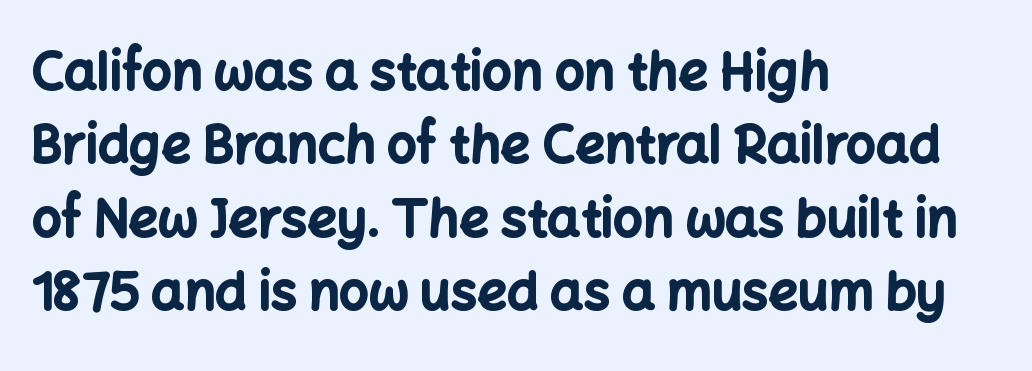
Q: Is the text bold? A: Yes.
Q: Is the text italic (slanted)? A: No, it is upright.
Q: Is the typeface a serif or a sans-serif typeface? A: Sans-serif.
Q: Is the text underlined? A: No.
Q: How is the paragraph aligned? A: Left-aligned.
Q: Is the spacing between letters normal or unusually wide? A: Normal.
Q: Is the spacing between lines tight, normal or loose? A: Normal.
Q: Width (condensed, normal, or wide)? A: Normal.
Q: Stroke contrast? A: Low.
Q: x-height? A: Medium.
Q: Monospaced? A: No.
